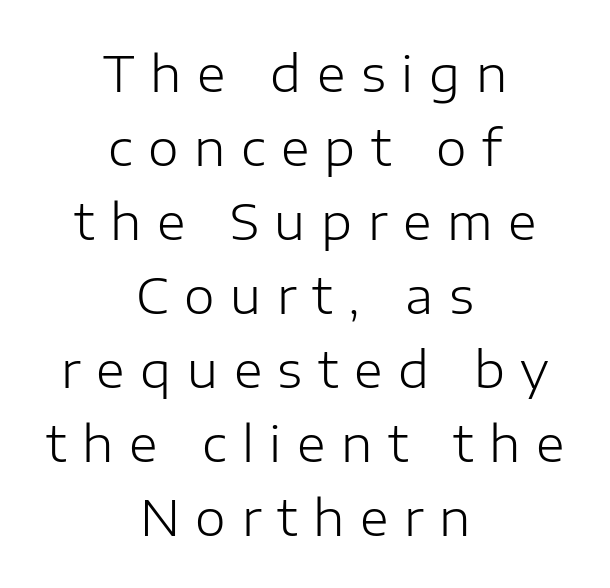
Beneath every word, the page is bare. The passage shown has open, widely tracked lettering throughout. Note the varied advance widths — an 'i' is clearly narrower than an 'm'. Stroke terminals: plain, sans-serif. Letters have the restrained weight of plain body copy at most.
